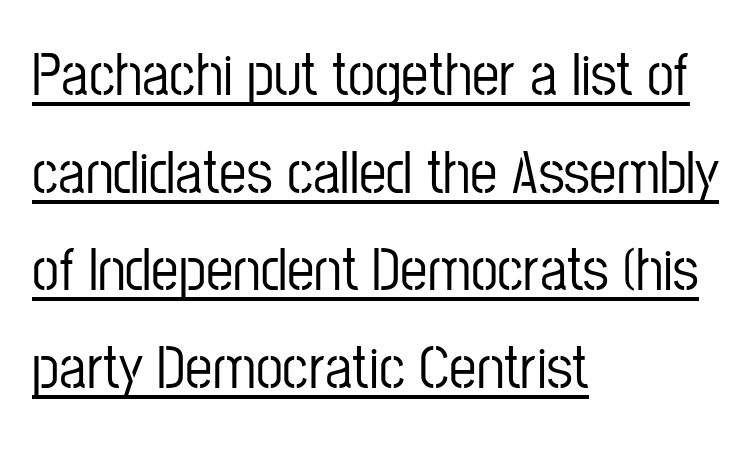
{"serif": "no", "italic": "no", "width": "condensed", "stroke_contrast": "low", "x_height": "medium", "monospaced": "no", "underline": "yes", "align": "left", "line_spacing": "normal", "line_spacing_ratio": 1.6, "letter_spacing": "normal", "letter_spacing_em": 0.0, "glyph_px": 61}
